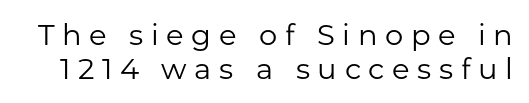
Q: Is the text bold? A: No.
Q: Is the text italic (slanted)? A: No, it is upright.
Q: Is the typeface a serif or a sans-serif typeface? A: Sans-serif.
Q: Is the text underlined? A: No.
Q: Is the spacing between letters normal or unusually wide? A: Unusually wide.
Q: Width (condensed, normal, or wide)? A: Normal.
Q: Stroke contrast? A: Low.
Q: x-height? A: Medium.
Q: Monospaced? A: No.
